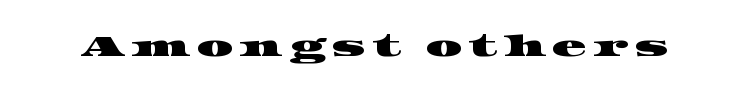
The image shows 29 px wide serif type; set unusually wide letter spacing (+0.2 em), not underlined; high stroke contrast and a large x-height.
